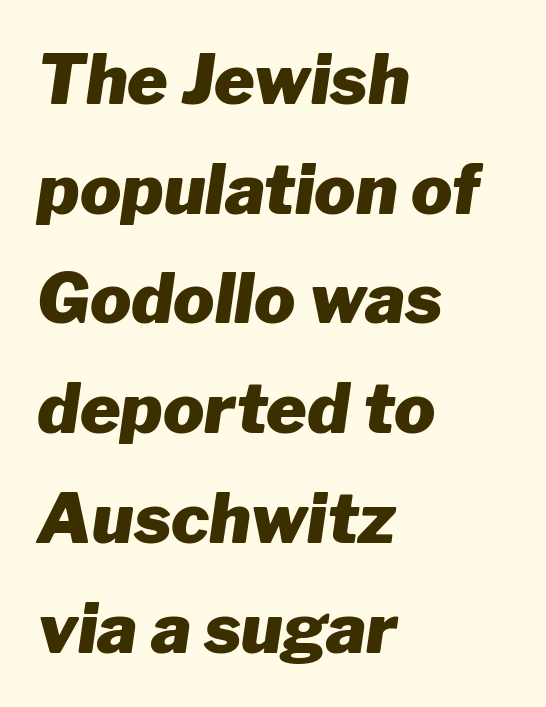
{"italic": "yes", "lean": "right", "slant_degrees": 8, "bold": "yes", "weight": "heavy", "width": "normal", "stroke_contrast": "low", "x_height": "medium", "monospaced": "no", "underline": "no", "align": "left", "line_spacing": "normal", "line_spacing_ratio": 1.59, "letter_spacing": "normal", "letter_spacing_em": 0.0, "glyph_px": 69}
